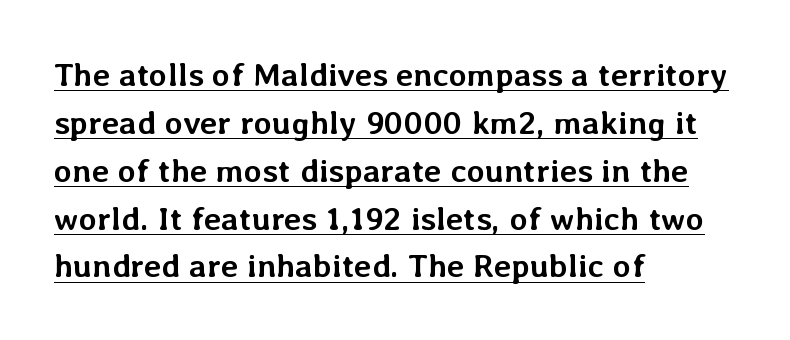
Q: Is the text bold? A: Yes.
Q: Is the text italic (slanted)? A: No, it is upright.
Q: Is the text underlined? A: Yes.
Q: How is the paragraph aligned? A: Left-aligned.
Q: Is the spacing between letters normal or unusually wide? A: Normal.
Q: Is the spacing between lines tight, normal or loose? A: Normal.
Q: Width (condensed, normal, or wide)? A: Normal.
Q: Stroke contrast? A: Low.
Q: x-height? A: Medium.
Q: Monospaced? A: No.
